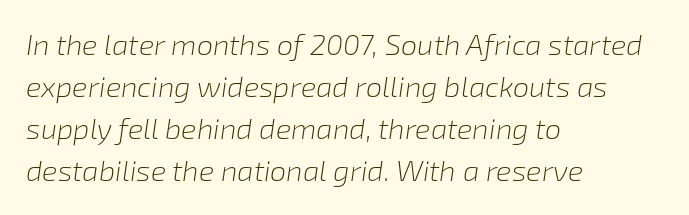
Q: Is the text bold? A: No.
Q: Is the text italic (slanted)? A: Yes, it leans right by about 8 degrees.
Q: Is the text underlined? A: No.
Q: How is the paragraph aligned? A: Left-aligned.
Q: Is the spacing between letters normal or unusually wide? A: Normal.
Q: Is the spacing between lines tight, normal or loose? A: Normal.
Q: Width (condensed, normal, or wide)? A: Normal.
Q: Stroke contrast? A: Low.
Q: x-height? A: Medium.
Q: Monospaced? A: No.
